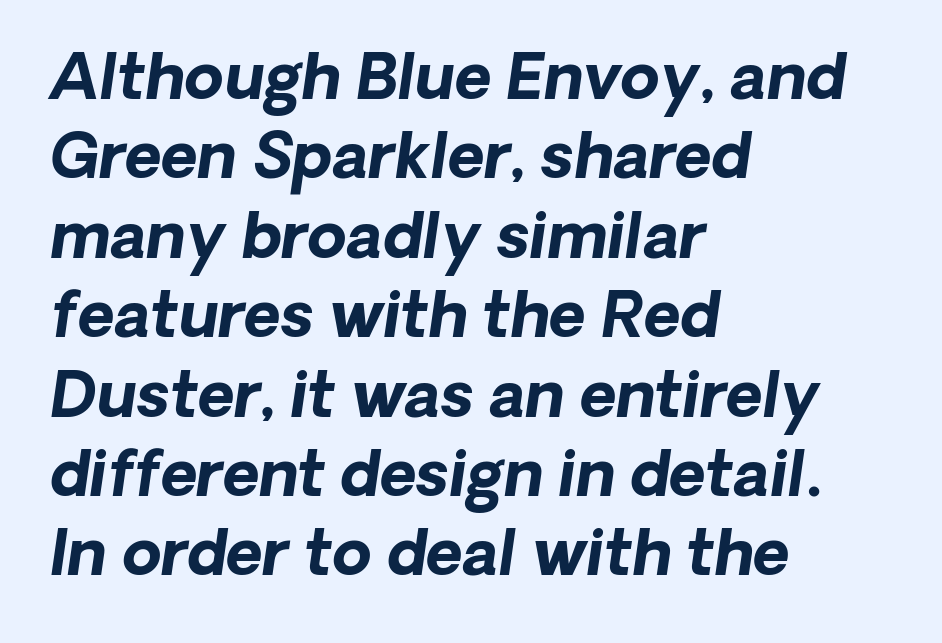
The string is rendered with underlining switched off. Layout note: lines flush left. Chunky letters — that's bold for sure. The passage shown is typed in a proportional face where columns would drift. Quick note: italic. How are the letters spaced? Ordinarily, with no added tracking.
